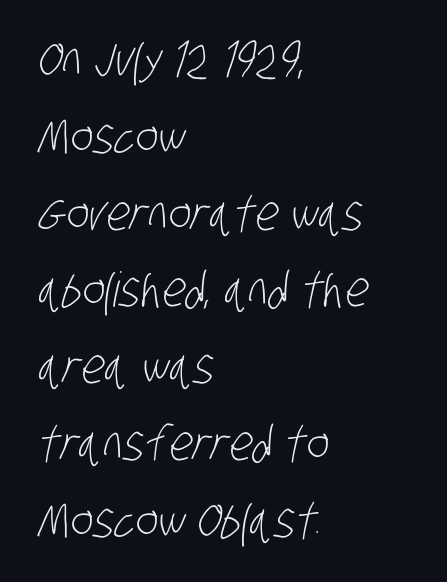
Q: Is the text bold? A: No.
Q: Is the typeface a serif or a sans-serif typeface? A: Sans-serif.
Q: Is the text underlined? A: No.
Q: How is the paragraph aligned? A: Left-aligned.
Q: Is the spacing between letters normal or unusually wide? A: Normal.
Q: Is the spacing between lines tight, normal or loose? A: Normal.
Q: Width (condensed, normal, or wide)? A: Condensed.
Q: Stroke contrast? A: Low.
Q: x-height? A: Large.
Q: Monospaced? A: No.
